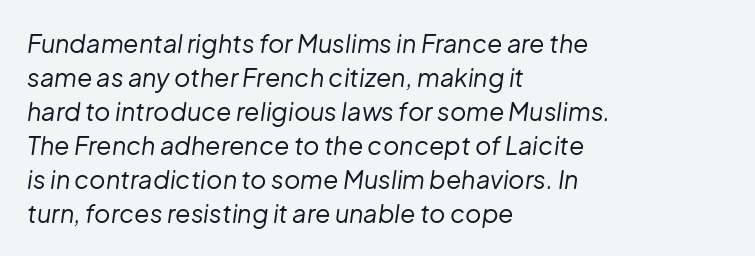
Q: Is the text bold? A: No.
Q: Is the text italic (slanted)? A: Yes, it leans right by about 8 degrees.
Q: Is the text underlined? A: No.
Q: How is the paragraph aligned? A: Left-aligned.
Q: Is the spacing between letters normal or unusually wide? A: Normal.
Q: Is the spacing between lines tight, normal or loose? A: Normal.
